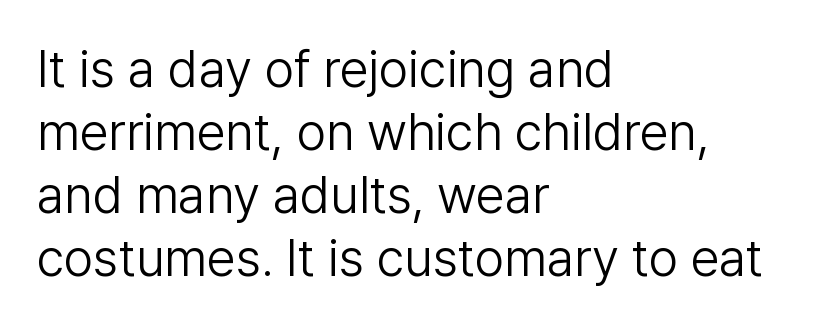
{"serif": "no", "italic": "no", "bold": "no", "weight": "light", "width": "normal", "stroke_contrast": "low", "x_height": "medium", "monospaced": "no", "underline": "no", "align": "left", "line_spacing_ratio": 1.21, "letter_spacing": "normal", "letter_spacing_em": 0.0, "glyph_px": 52}
